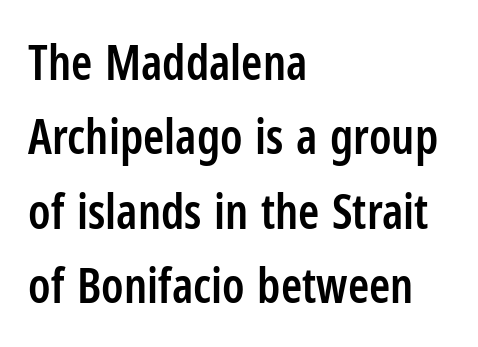
{"serif": "no", "italic": "no", "bold": "semi", "weight": "semibold", "width": "condensed", "stroke_contrast": "low", "x_height": "medium", "monospaced": "no", "underline": "no", "align": "left", "line_spacing": "normal", "line_spacing_ratio": 1.55, "letter_spacing": "normal", "letter_spacing_em": 0.0, "glyph_px": 48}
